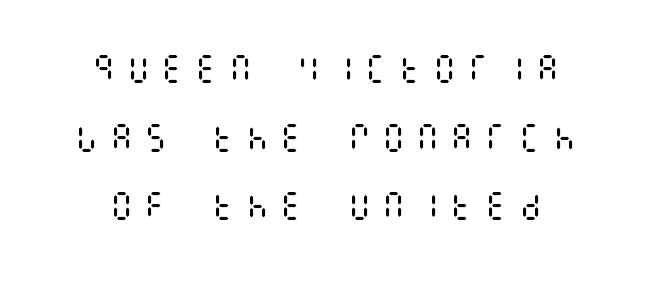
Q: Is the text bold? A: No.
Q: Is the text italic (slanted)? A: No, it is upright.
Q: Is the text underlined? A: No.
Q: Is the spacing between letters normal or unusually wide? A: Unusually wide.
Q: Is the spacing between lines tight, normal or loose? A: Loose.
Q: Width (condensed, normal, or wide)? A: Condensed.
Q: Stroke contrast? A: Medium.
Q: x-height? A: Large.
